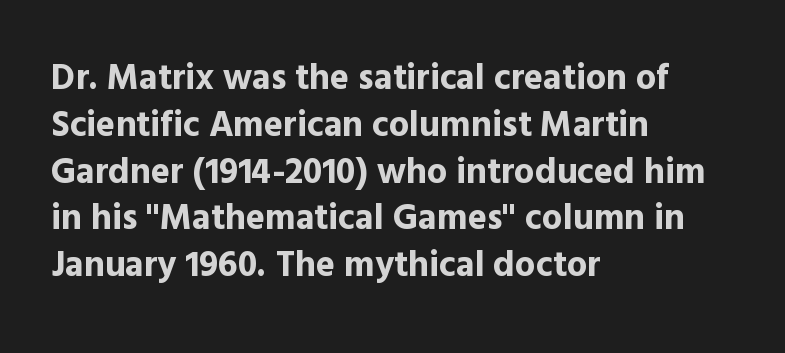
Letters rest on an invisible, unmarked baseline. The font's upright variant was chosen for this text. Compared with a centered layout, this one pins lines to the left instead. Are there feet on the stems? There aren't — it's a sans.
